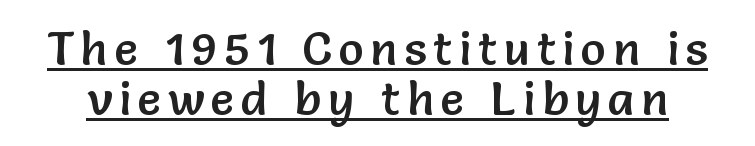
The image shows 47 px sans-serif type, upright; set tight line spacing (1.06x), underlined; low stroke contrast and a medium x-height.
